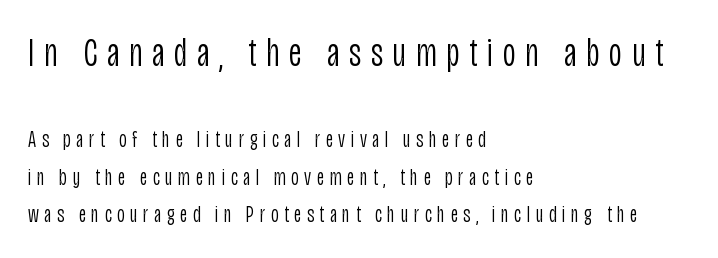
Think of a printed novel: that variable character pitch is what you see here. Leading matches the norm, producing a regular column. The tracking jumps out immediately: characters are airy and widely separated. Tall strokes in this sample are plumb rather than angled. The paragraph has a hard left edge and a soft right edge.
